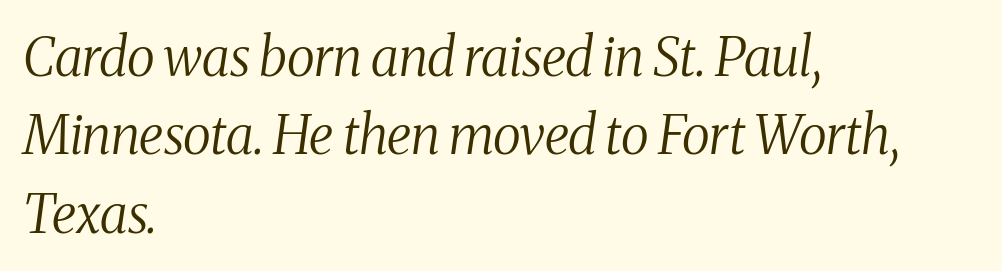
Think of a printed novel: that variable character pitch is what you see here. Reading down the block, your eye returns to a fixed left position each line. What's the leading like? Ordinary, nothing unusual. The area under the type is left untouched. The letterforms sit shoulder to shoulder at normal distance. Slant detected: the letters are inclined.
